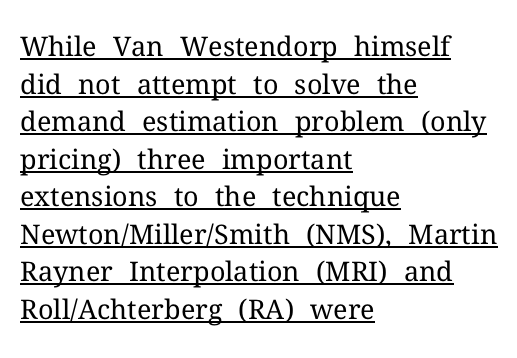
Does extra space separate the letters? No, they use regular spacing. Posture: vertical. The paragraph has a hard left edge and a soft right edge. Each line of the rendering has a horizontal stroke beneath the glyphs. Compared with a typical body face, this is equally light or lighter still. The space between consecutive lines is moderate.
